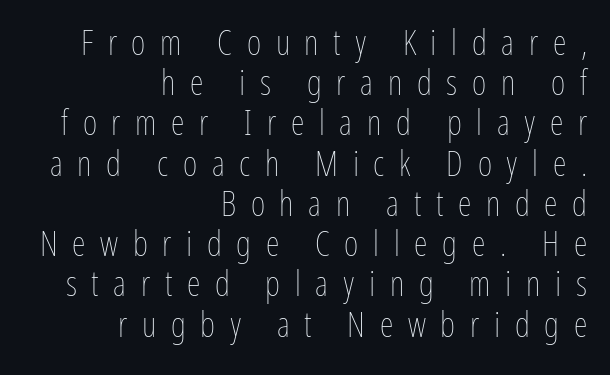
{"italic": "no", "bold": "no", "weight": "thin", "width": "condensed", "stroke_contrast": "low", "x_height": "medium", "monospaced": "no", "underline": "no", "align": "right", "line_spacing": "tight", "line_spacing_ratio": 1.15, "letter_spacing": "wide", "letter_spacing_em": 0.42, "glyph_px": 35}
